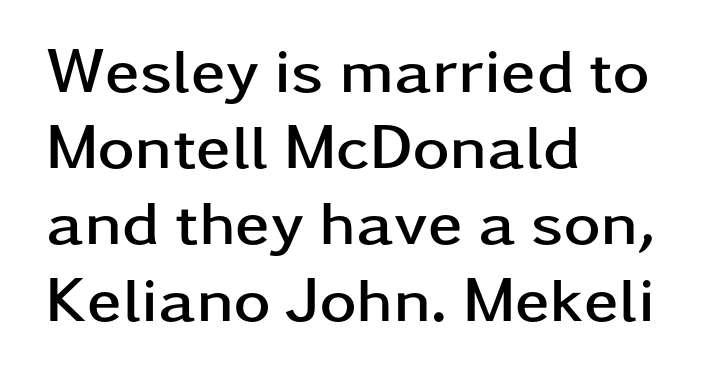
The image shows 63 px semibold, wide sans-serif type, upright; set left-aligned, line spacing 1.21x, normal letter spacing, not underlined; low stroke contrast and a medium x-height.
